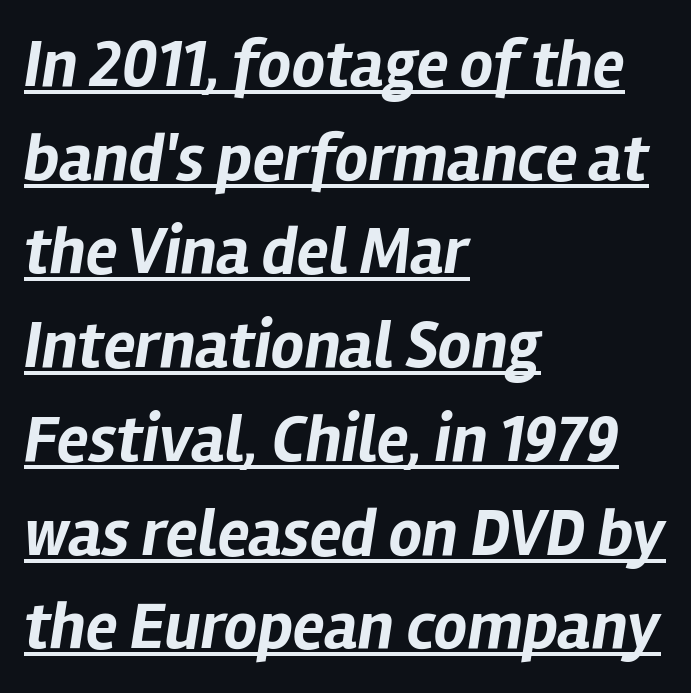
The image shows 66 px bold type, italic (leaning right); set left-aligned, normal line spacing (1.42x), normal letter spacing, underlined; low stroke contrast and a medium x-height.
